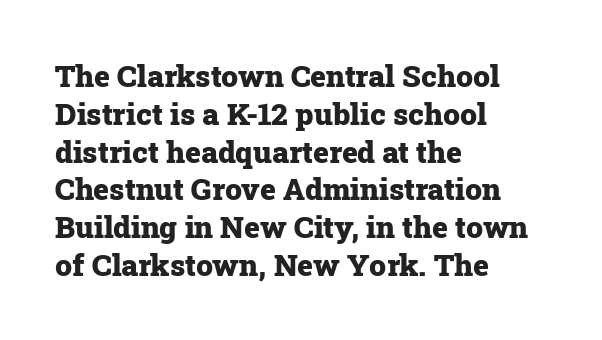
The image shows 30 px heavy serif type, upright; set left-aligned, normal line spacing (1.26x), normal letter spacing, not underlined; low stroke contrast and a medium x-height.
